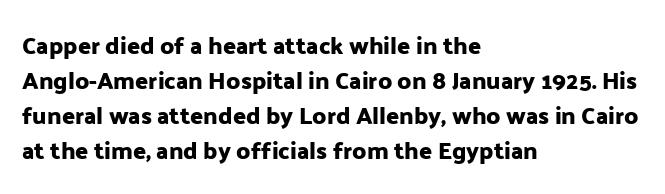
Q: Is the text italic (slanted)? A: No, it is upright.
Q: Is the text underlined? A: No.
Q: How is the paragraph aligned? A: Left-aligned.
Q: Is the spacing between letters normal or unusually wide? A: Normal.
Q: Is the spacing between lines tight, normal or loose? A: Normal.
